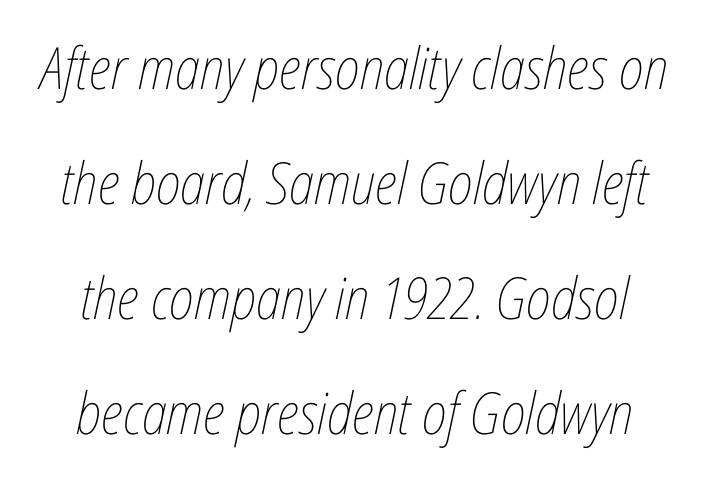
The image shows 58 px thin, condensed type, italic (leaning right); set loose line spacing (1.98x), normal letter spacing, not underlined; low stroke contrast and a medium x-height.
